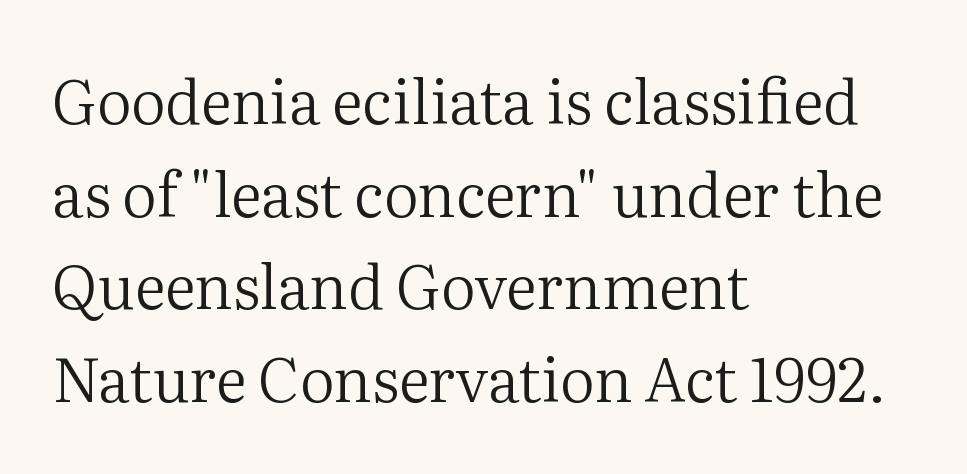
The paragraph shown leans on its left margin. Regular leading. Each letter keeps its own natural width here, so spacing adapts to shape. No italicization has been applied; the sample stays upright.
